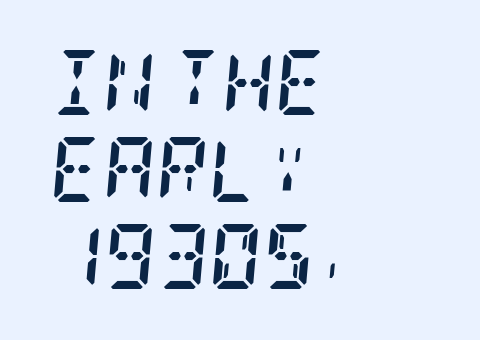
The image shows 65 px semibold, condensed serif type, italic (leaning right); set left-aligned, normal line spacing (1.34x), normal letter spacing, not underlined; low stroke contrast and a large x-height.
